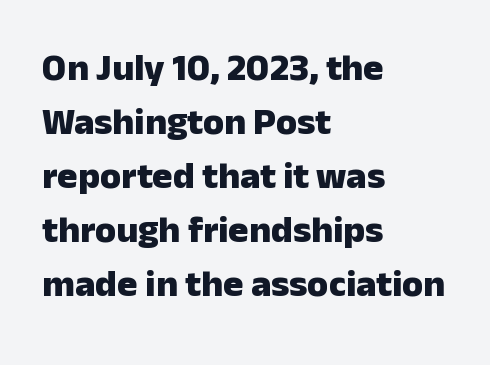
The designer went with a sans here, leaving each stem footless. Every letter is thick-stroked: bold, no question. The type is set solid horizontally, with unmodified tracking. Looks like regular typesetting: each glyph gets only the width it needs.
